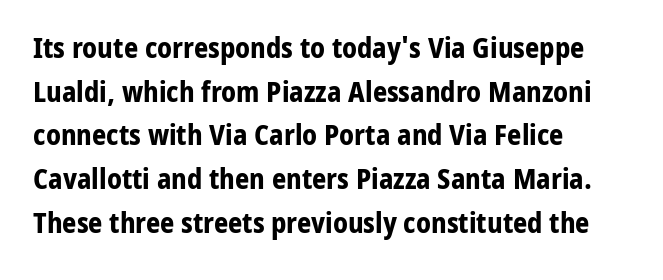
The letters stand straight up with perfectly vertical stems. The letters advance in unequal steps, a hallmark of proportional type. Anything drawn beneath the words? Only blank space. The passage shown has conventional tracking throughout. The passage is arranged the way most books set body copy — flush left. Summary of weight: heavy, a full bold.
